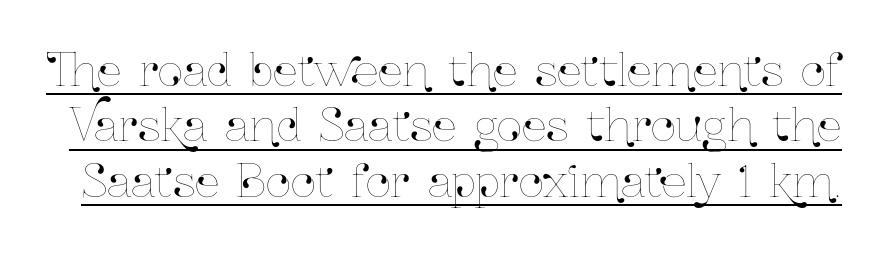
The specimen includes a rule beneath the text block's lines. The type sits square on the baseline with zero lean. Leading matches the norm, producing a regular column. Spacing between characters is what you'd get straight out of the box. This sample has the flowing, uneven cadence of proportional lettering.
